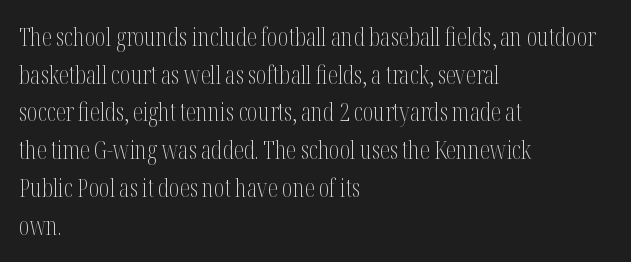
{"italic": "no", "bold": "no", "underline": "no", "align": "left", "line_spacing": "normal", "line_spacing_ratio": 1.51, "letter_spacing": "normal", "letter_spacing_em": 0.0, "glyph_px": 25}
